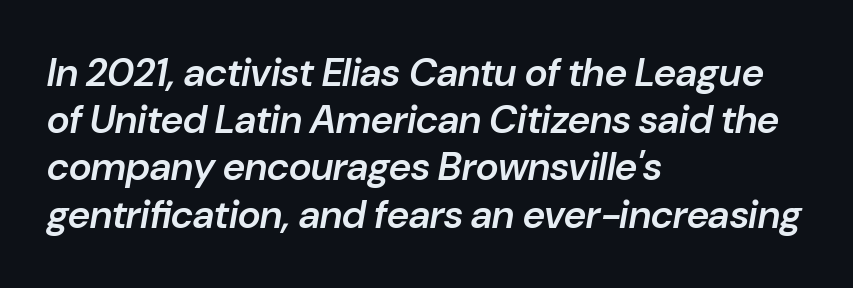
{"italic": "yes", "lean": "right", "slant_degrees": 10, "bold": "semi", "weight": "semibold", "width": "normal", "stroke_contrast": "low", "x_height": "medium", "monospaced": "no", "underline": "no", "align": "left", "line_spacing_ratio": 1.21, "letter_spacing": "normal", "letter_spacing_em": 0.0, "glyph_px": 39}
